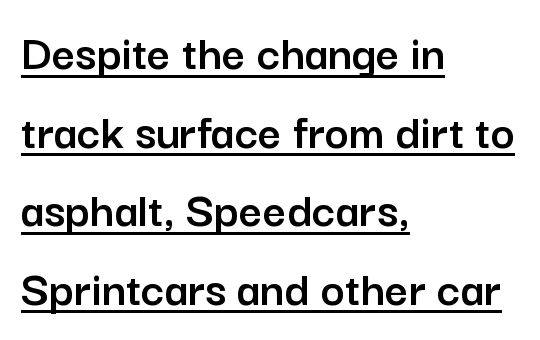
The image shows 51 px sans-serif type, upright; set left-aligned, normal line spacing (1.54x), normal letter spacing, underlined; low stroke contrast and a medium x-height.
